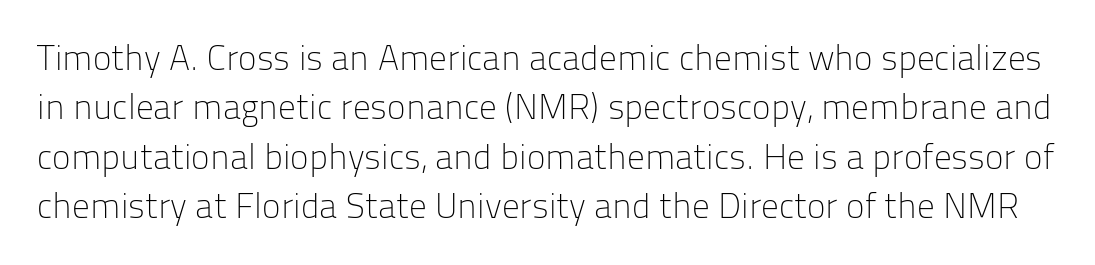
Does the type have serifs? No, each stem ends abruptly. A typesetter would call this leading conventional body-copy spacing. Type without underlining. These lines keep a tight, regular rhythm from letter to letter.
